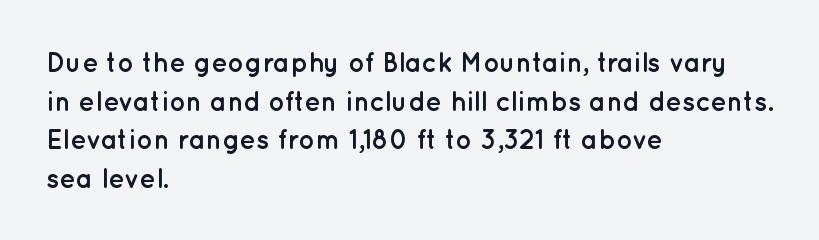
The glyphs are unaccompanied by any horizontal stroke below them. Alignment: flush left. Its strokes are broad and dark, the hallmark of bold type. Designer's note — italics off, roman on.
